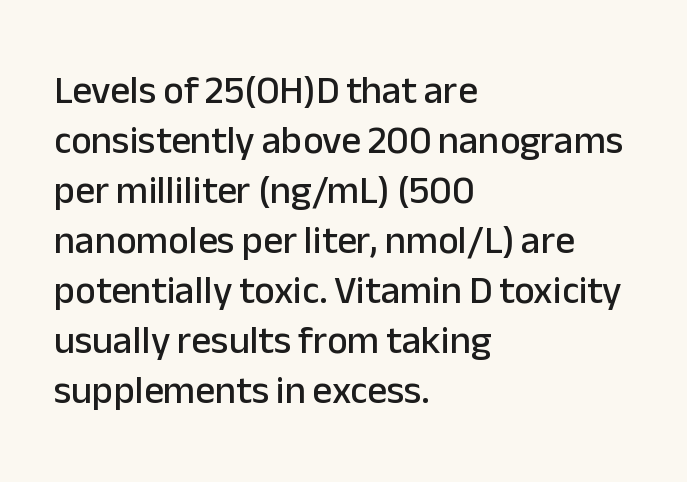
{"serif": "no", "italic": "no", "width": "normal", "stroke_contrast": "low", "x_height": "medium", "monospaced": "no", "underline": "no", "align": "left", "line_spacing": "normal", "line_spacing_ratio": 1.28, "letter_spacing": "normal", "letter_spacing_em": 0.0, "glyph_px": 39}
